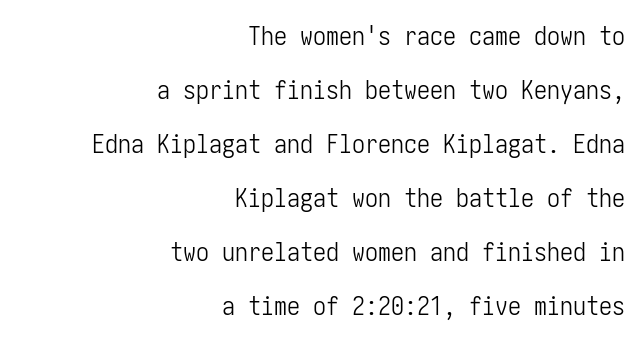
The image shows 26 px text type, upright; set right-aligned, loose line spacing (2.08x), normal letter spacing, not underlined.
